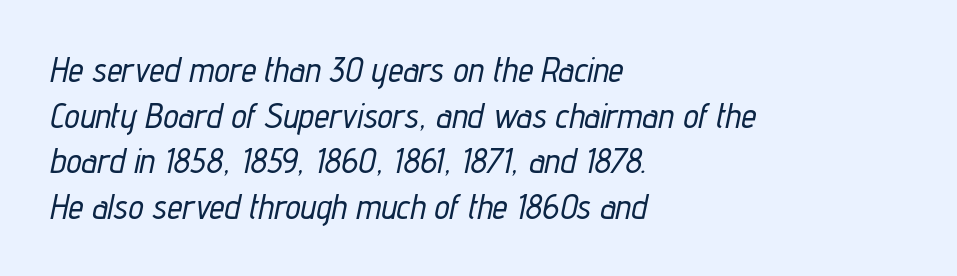
Q: Is the text italic (slanted)? A: Yes, it leans right by about 12 degrees.
Q: Is the text underlined? A: No.
Q: How is the paragraph aligned? A: Left-aligned.
Q: Is the spacing between letters normal or unusually wide? A: Normal.
Q: Is the spacing between lines tight, normal or loose? A: Normal.
Q: Width (condensed, normal, or wide)? A: Condensed.
Q: Stroke contrast? A: Low.
Q: x-height? A: Medium.
Q: Monospaced? A: No.
